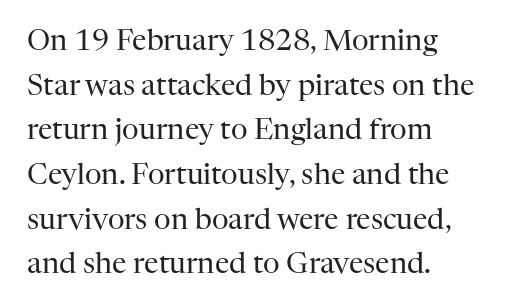
The image shows 29 px regular-weight serif type, upright; set left-aligned, normal line spacing (1.54x), normal letter spacing, not underlined; high stroke contrast and a medium x-height.
